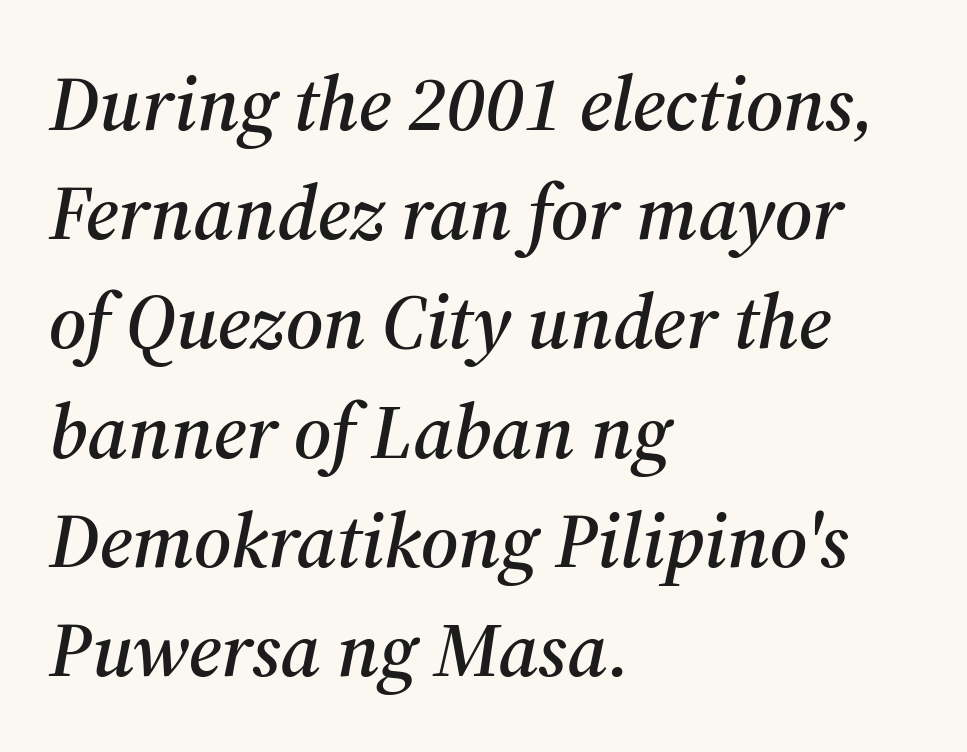
Q: Is the text italic (slanted)? A: Yes, it leans right by about 12 degrees.
Q: Is the typeface a serif or a sans-serif typeface? A: Serif.
Q: Is the text underlined? A: No.
Q: How is the paragraph aligned? A: Left-aligned.
Q: Is the spacing between letters normal or unusually wide? A: Normal.
Q: Is the spacing between lines tight, normal or loose? A: Normal.
Q: Width (condensed, normal, or wide)? A: Normal.
Q: Stroke contrast? A: Medium.
Q: x-height? A: Medium.
Q: Monospaced? A: No.
